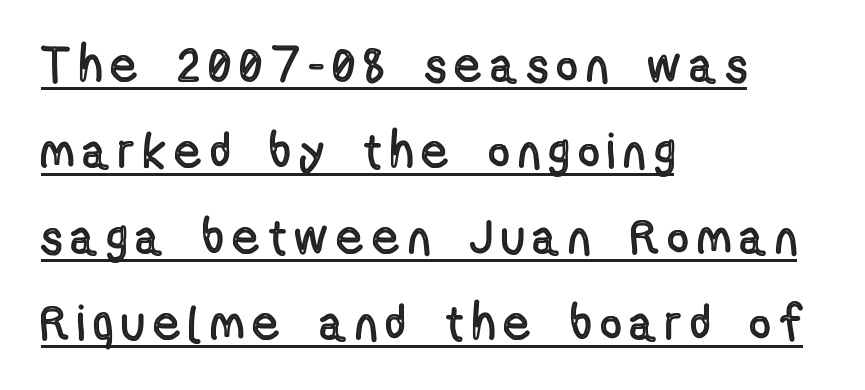
The image shows 50 px condensed type, upright; set left-aligned, line spacing 1.72x, unusually wide letter spacing (+0.2 em), underlined; a medium x-height.
